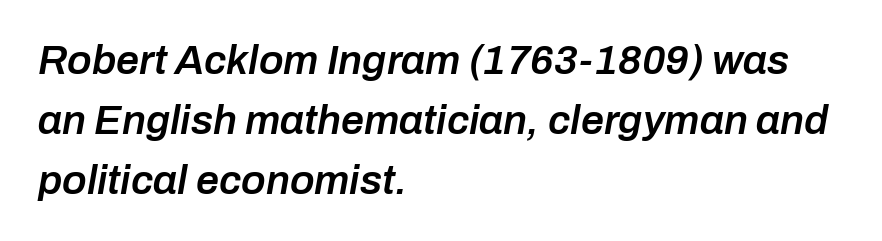
The rendering uses a moderate line-height, typical for paragraphs. The letters are semibold — heavier than regular but short of a full bold. Here the designer chose a conventional face with non-uniform glyph widths. A bare baseline throughout the passage. How are the letters spaced? Ordinarily, with no added tracking. Slanted lettering throughout.
